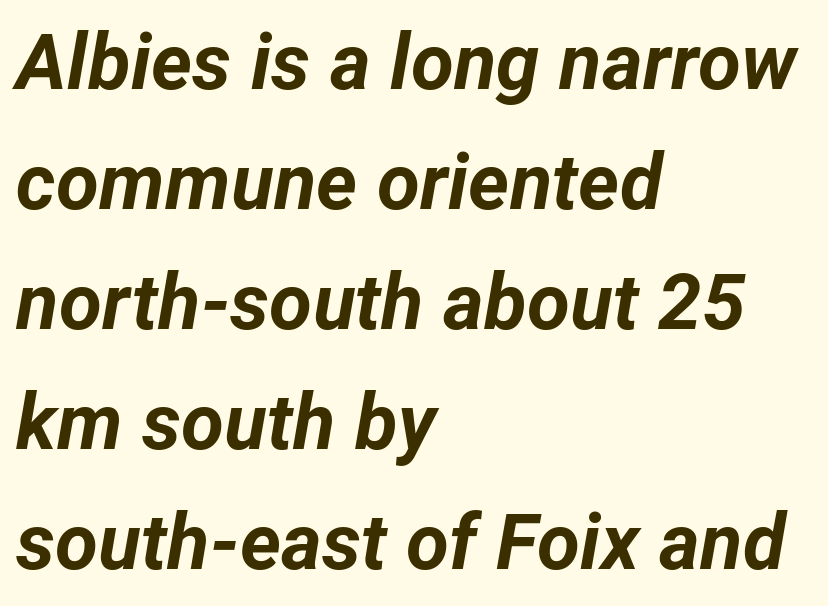
{"italic": "yes", "lean": "right", "slant_degrees": 12, "bold": "yes", "weight": "bold", "width": "normal", "stroke_contrast": "low", "x_height": "medium", "monospaced": "no", "underline": "no", "align": "left", "line_spacing": "normal", "line_spacing_ratio": 1.54, "letter_spacing": "normal", "letter_spacing_em": 0.0, "glyph_px": 78}
